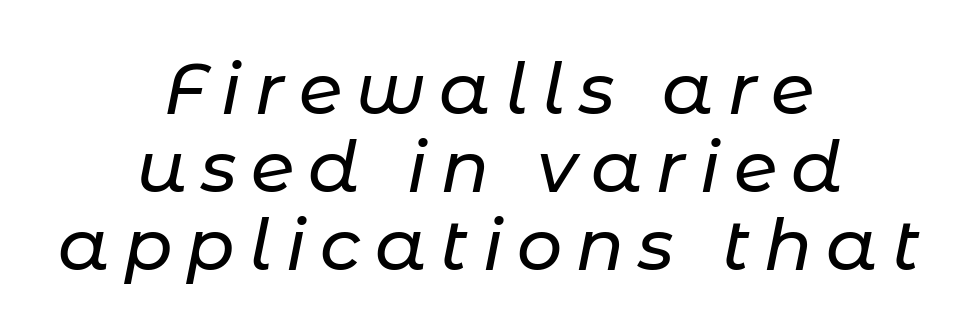
The image shows 71 px text type, italic (leaning right); set centered, tight line spacing (1.1x), unusually wide letter spacing (+0.2 em), not underlined; low stroke contrast and a medium x-height.
